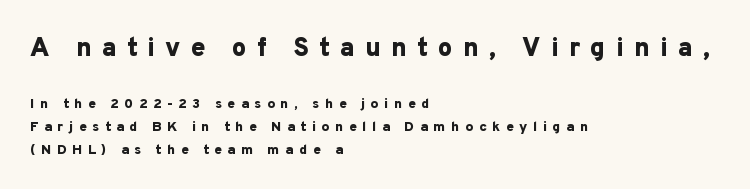
Q: Is the text bold? A: Yes.
Q: Is the text italic (slanted)? A: No, it is upright.
Q: Is the text underlined? A: No.
Q: How is the paragraph aligned? A: Left-aligned.
Q: Is the spacing between letters normal or unusually wide? A: Unusually wide.
Q: Is the spacing between lines tight, normal or loose? A: Normal.
Q: Which block of text is set in a larger size, the first (top) or the second (bottom)? A: The first (top) one.
